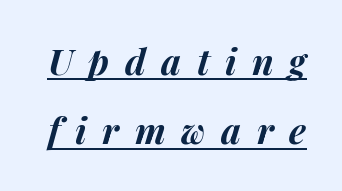
{"italic": "yes", "lean": "right", "slant_degrees": 14, "bold": "yes", "weight": "bold", "width": "normal", "stroke_contrast": "medium", "x_height": "medium", "monospaced": "no", "underline": "yes", "line_spacing": "loose", "line_spacing_ratio": 1.93, "letter_spacing": "wide", "letter_spacing_em": 0.43, "glyph_px": 36}
